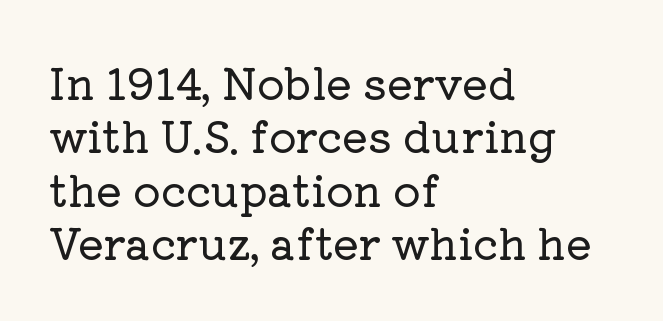
The image shows 43 px serif type, upright; set left-aligned, line spacing 1.24x, normal letter spacing, not underlined; low stroke contrast and a medium x-height.
